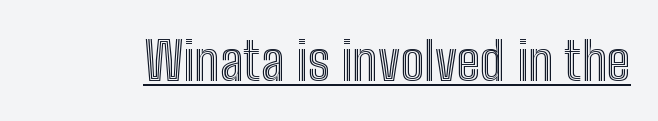
Is the letter spacing exaggerated? No — it looks like the ordinary default. Characters remain perfectly vertical along every line. The sample's only ornament is a line tracing under the words. This sample has the flowing, uneven cadence of proportional lettering.
